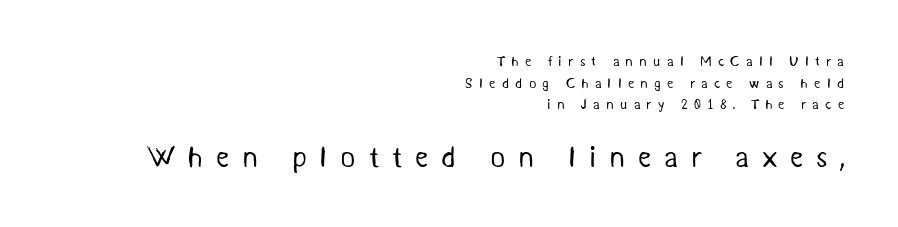
The image shows 29 px regular-weight sans-serif type; set right-aligned, normal line spacing (1.54x), unusually wide letter spacing (+0.44 em), not underlined; the second (bottom) block is 2.07x larger; medium stroke contrast and a medium x-height.
